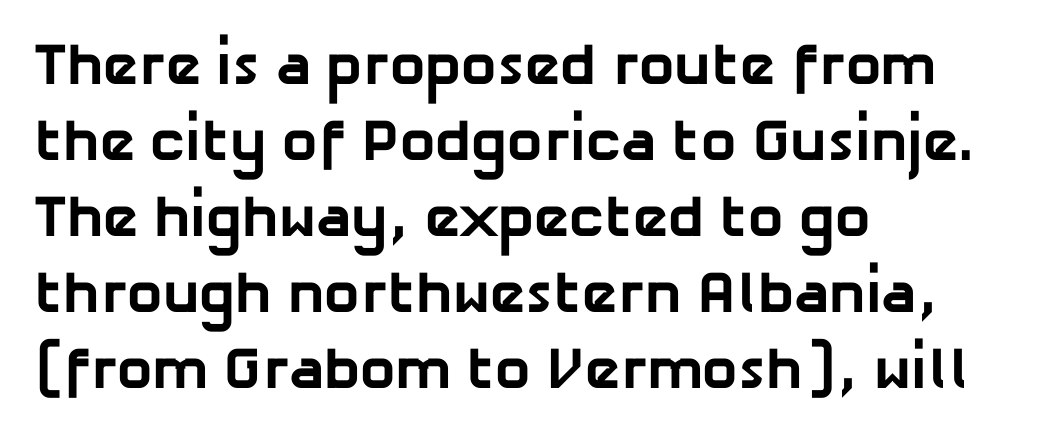
Q: Is the text bold? A: Yes.
Q: Is the typeface a serif or a sans-serif typeface? A: Sans-serif.
Q: Is the text underlined? A: No.
Q: How is the paragraph aligned? A: Left-aligned.
Q: Is the spacing between letters normal or unusually wide? A: Normal.
Q: Is the spacing between lines tight, normal or loose? A: Normal.
Q: Width (condensed, normal, or wide)? A: Normal.
Q: Stroke contrast? A: Low.
Q: x-height? A: Medium.
Q: Monospaced? A: No.
